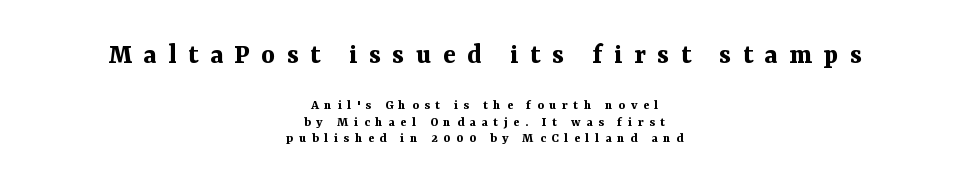
The image shows 29 px bold serif type, upright; set centered, line spacing 1.18x, unusually wide letter spacing (+0.4 em), not underlined; the first (top) block is 2.07x larger; medium stroke contrast and a medium x-height.
